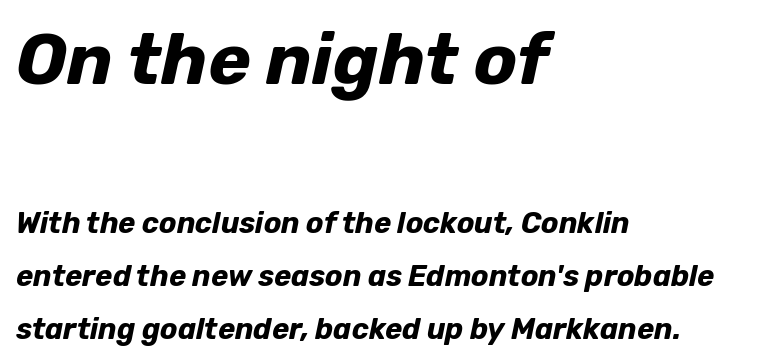
The rendering applies a slant to the glyphs. You get the large type first, then a drop to smaller type. Alignment: flush left. Compared with typical body copy, the letter spacing here is the same. Heavy-handed strokes throughout: this text is bold.
